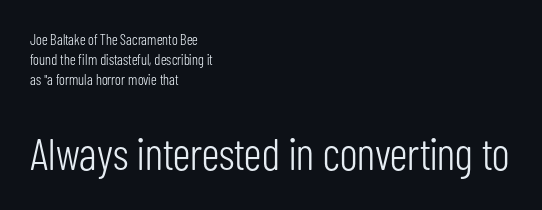
The image shows 45 px light, condensed sans-serif type, upright; set left-aligned, normal line spacing (1.32x), normal letter spacing, not underlined; the second (bottom) block is 3.0x larger; low stroke contrast and a medium x-height.
